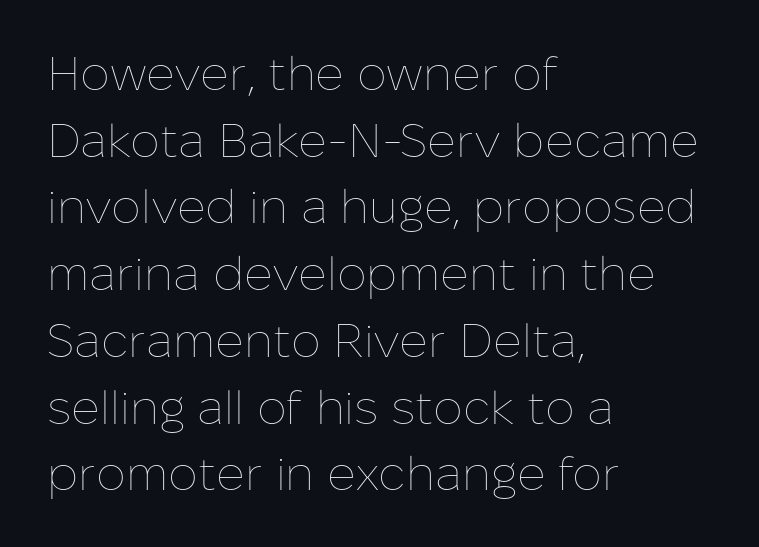
The typography opts for an upright posture over an oblique one. Any mark beneath the type? The region is blank. Do the characters align in a grid? No, the font is proportional. The text block is weighted toward the left margin, trailing off unevenly rightward.
